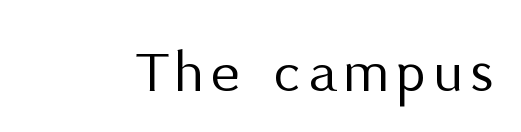
Q: Is the text bold? A: No.
Q: Is the text italic (slanted)? A: No, it is upright.
Q: Is the typeface a serif or a sans-serif typeface? A: Sans-serif.
Q: Is the text underlined? A: No.
Q: Width (condensed, normal, or wide)? A: Normal.
Q: Stroke contrast? A: Medium.
Q: x-height? A: Medium.
Q: Monospaced? A: No.
